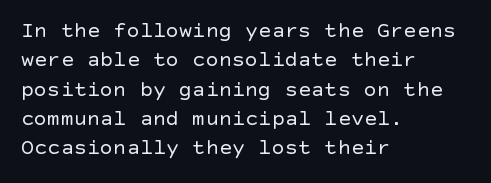
{"italic": "no", "bold": "no", "underline": "no", "align": "left", "line_spacing": "normal", "line_spacing_ratio": 1.33, "letter_spacing": "normal", "letter_spacing_em": 0.0, "glyph_px": 22}
